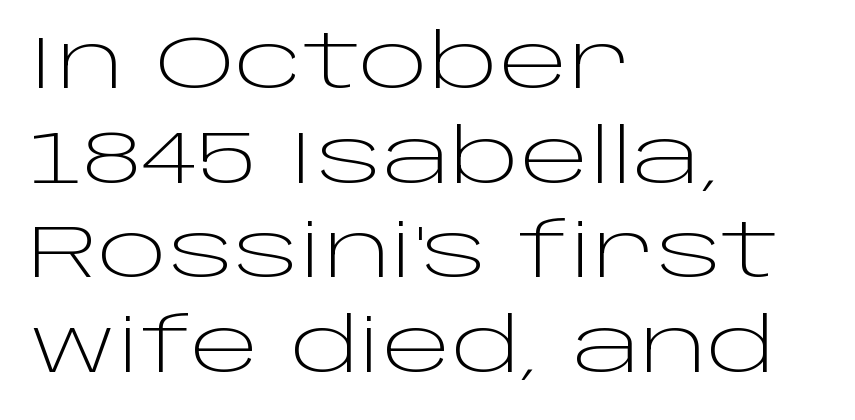
Q: Is the text bold? A: No.
Q: Is the text italic (slanted)? A: No, it is upright.
Q: Is the typeface a serif or a sans-serif typeface? A: Sans-serif.
Q: Is the text underlined? A: No.
Q: How is the paragraph aligned? A: Left-aligned.
Q: Is the spacing between letters normal or unusually wide? A: Normal.
Q: Is the spacing between lines tight, normal or loose? A: Normal.
Q: Width (condensed, normal, or wide)? A: Wide.
Q: Stroke contrast? A: Low.
Q: x-height? A: Large.
Q: Monospaced? A: No.
